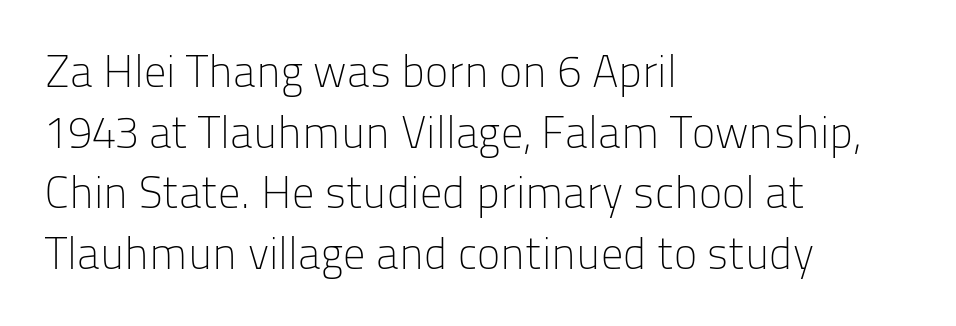
The image shows 44 px light sans-serif type, upright; set left-aligned, normal line spacing (1.38x), normal letter spacing, not underlined; low stroke contrast and a medium x-height.
